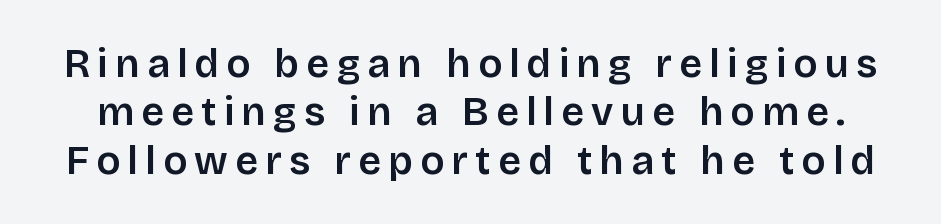
The image shows 40 px sans-serif type, upright; set line spacing 1.21x, not underlined; low stroke contrast and a large x-height.
